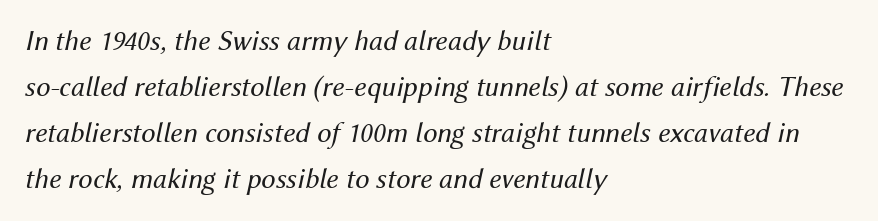
In terms of leading, this rendering sits right in the middle. An italicized treatment has been applied to the whole sample. Is this a fixed-width face? No — the glyphs have proportional, varying widths. The words here are not underlined.
